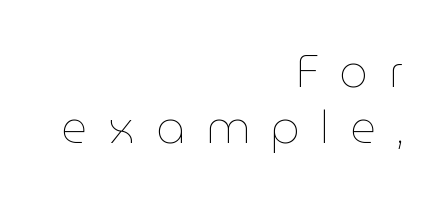
Q: Is the text bold? A: No.
Q: Is the text italic (slanted)? A: No, it is upright.
Q: Is the text underlined? A: No.
Q: How is the paragraph aligned? A: Right-aligned.
Q: Is the spacing between letters normal or unusually wide? A: Unusually wide.
Q: Width (condensed, normal, or wide)? A: Normal.
Q: Stroke contrast? A: Low.
Q: x-height? A: Medium.
Q: Monospaced? A: No.
